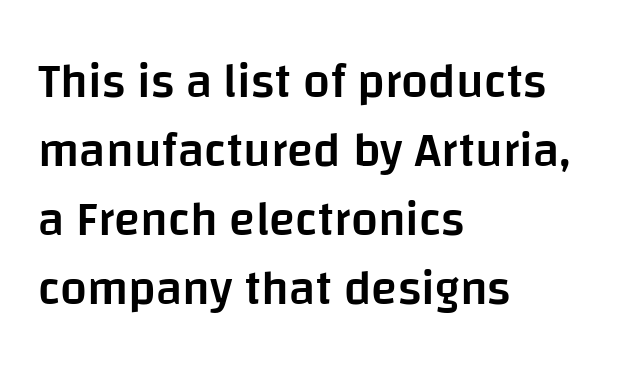
{"serif": "no", "italic": "no", "bold": "semi", "weight": "semibold", "width": "normal", "stroke_contrast": "low", "x_height": "large", "monospaced": "no", "underline": "no", "align": "left", "line_spacing": "normal", "line_spacing_ratio": 1.44, "letter_spacing": "normal", "letter_spacing_em": 0.0, "glyph_px": 48}
